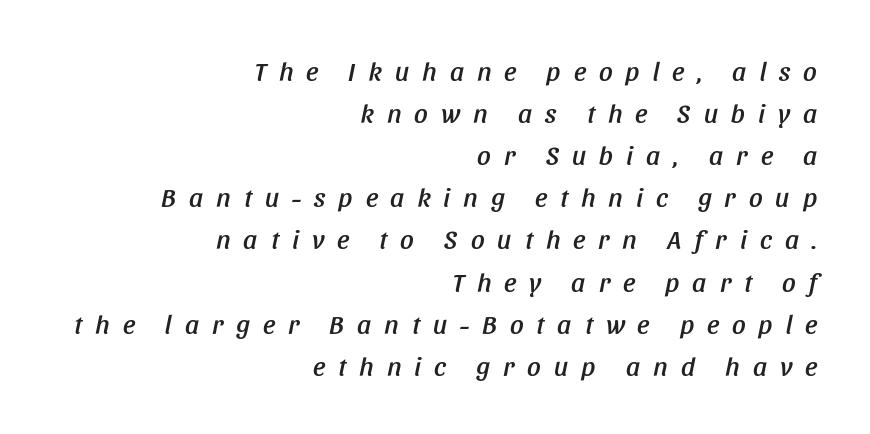
The image shows 27 px text type, italic (leaning right); set right-aligned, normal line spacing (1.56x), unusually wide letter spacing (+0.48 em), not underlined.
